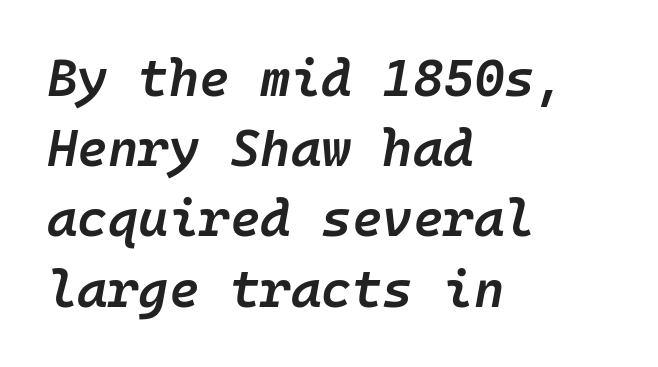
The image shows 52 px semibold type, italic (leaning right); set left-aligned, normal line spacing (1.35x), normal letter spacing, not underlined; low stroke contrast and a medium x-height.
